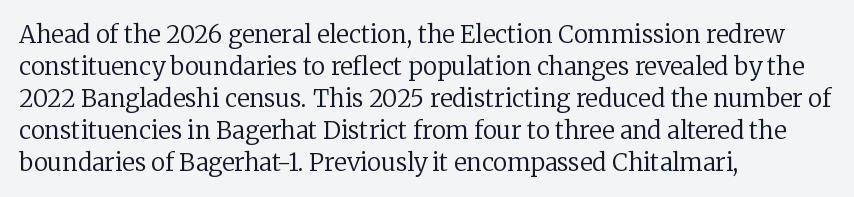
{"italic": "no", "bold": "no", "underline": "no", "align": "left", "line_spacing": "normal", "line_spacing_ratio": 1.33, "letter_spacing": "normal", "letter_spacing_em": 0.0, "glyph_px": 24}
